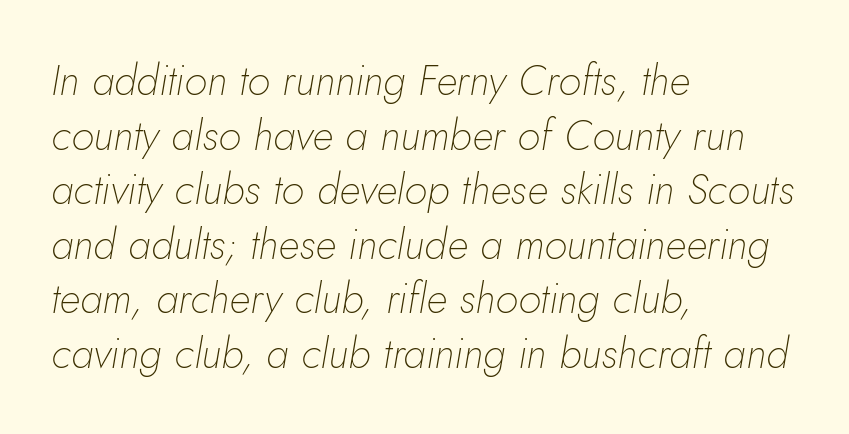
The image shows 42 px thin type, italic (leaning right); set left-aligned, normal line spacing (1.3x), normal letter spacing, not underlined; low stroke contrast and a small x-height.
